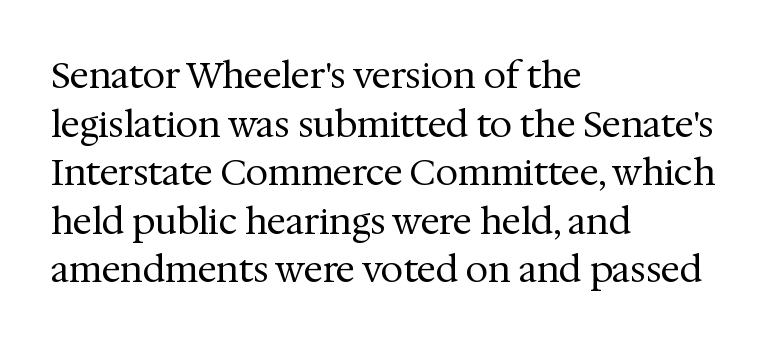
Q: Is the text bold? A: No.
Q: Is the text italic (slanted)? A: No, it is upright.
Q: Is the typeface a serif or a sans-serif typeface? A: Serif.
Q: Is the text underlined? A: No.
Q: How is the paragraph aligned? A: Left-aligned.
Q: Is the spacing between letters normal or unusually wide? A: Normal.
Q: Is the spacing between lines tight, normal or loose? A: Normal.
Q: Width (condensed, normal, or wide)? A: Normal.
Q: Stroke contrast? A: Medium.
Q: x-height? A: Medium.
Q: Monospaced? A: No.
